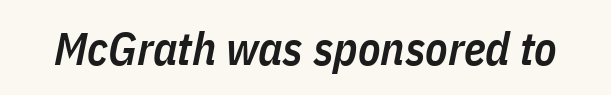
Q: Is the text bold? A: Semi-bold.
Q: Is the text italic (slanted)? A: Yes, it leans right by about 11 degrees.
Q: Is the text underlined? A: No.
Q: Is the spacing between letters normal or unusually wide? A: Normal.
Q: Width (condensed, normal, or wide)? A: Condensed.
Q: Stroke contrast? A: Low.
Q: x-height? A: Medium.
Q: Monospaced? A: No.
